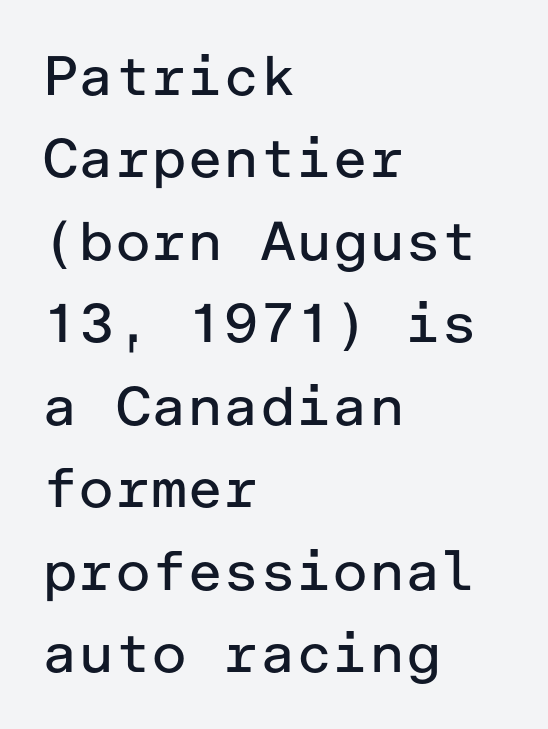
Weight class: somewhere from thin through regular. The vertical gap from one line to the next is medium. How are the letters spaced? Ordinarily, with no added tracking. The lines are quadded left.
